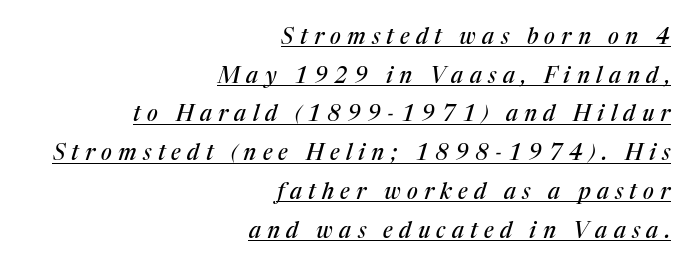
This rendering features underlined lettering. Style check: oblique. In terms of letterspacing, this is a distinctly airy, spread setting. The passage is arranged like a letterhead date or caption credit — flush right.
